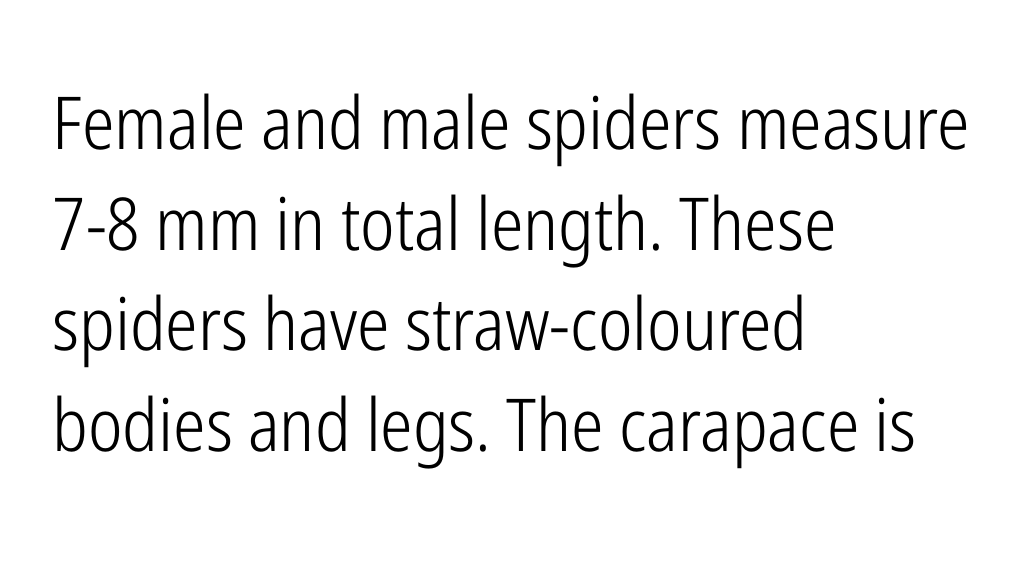
Horizontal alignment here is leftward, the default for most running prose. Weight class: somewhere from thin through regular. Inter-character spacing is left at the font's built-in metrics. This rendering employs a face without finishing strokes, i.e., a sans-serif. Posture: straight, roman, zero tilt. Letters rest on an invisible, unmarked baseline.
